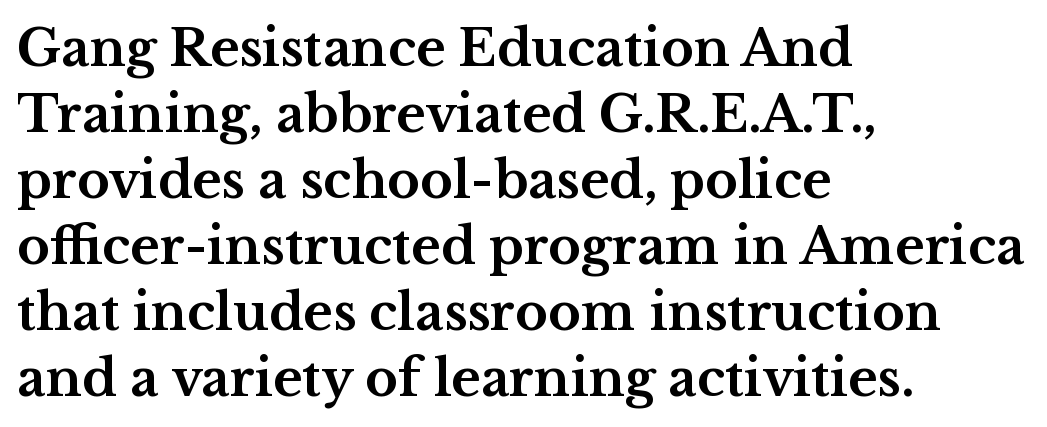
Each row of text sits above clean, open space. Characters remain perfectly vertical along every line. What kind of face is this? One with serifs. Leading matches the norm, producing a regular column. Weight check: bold — yes, fully. Compared with typical body copy, the letter spacing here is the same.
